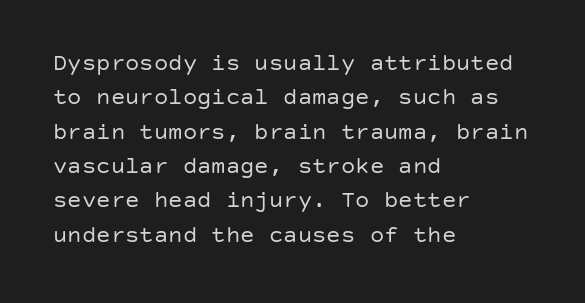
Vertical stems look standard width or narrower in stroke. Default kerning and tracking; the words read as compact shapes. These lines are set flush left with a ragged right edge. The baseline area is clear.
